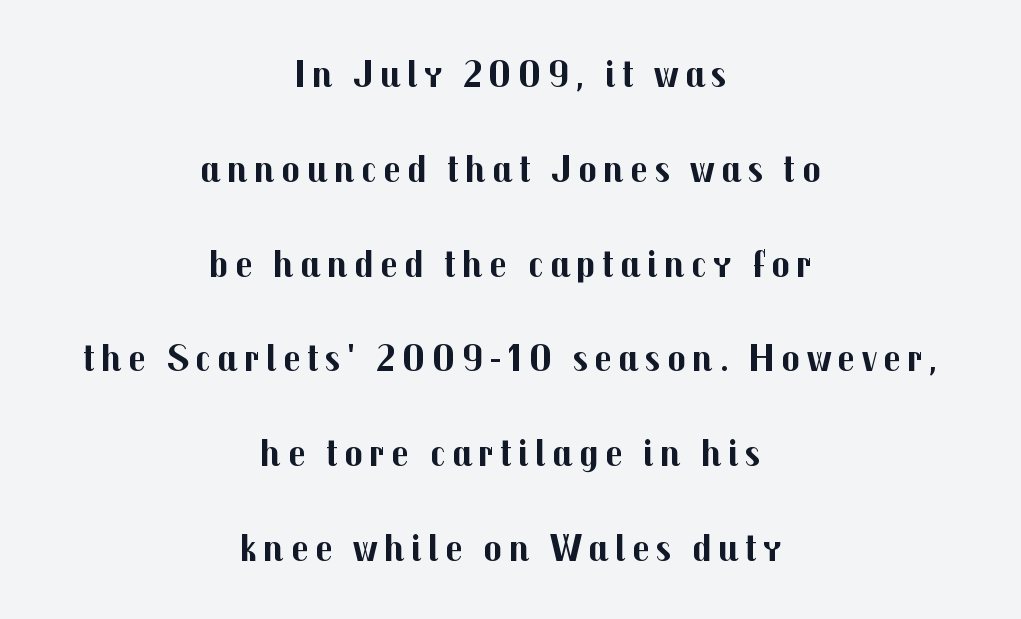
Q: Is the text bold? A: Yes.
Q: Is the text italic (slanted)? A: No, it is upright.
Q: Is the typeface a serif or a sans-serif typeface? A: Sans-serif.
Q: Is the text underlined? A: No.
Q: How is the paragraph aligned? A: Centered.
Q: Is the spacing between lines tight, normal or loose? A: Loose.
Q: Width (condensed, normal, or wide)? A: Normal.
Q: Stroke contrast? A: Medium.
Q: x-height? A: Medium.
Q: Monospaced? A: No.
